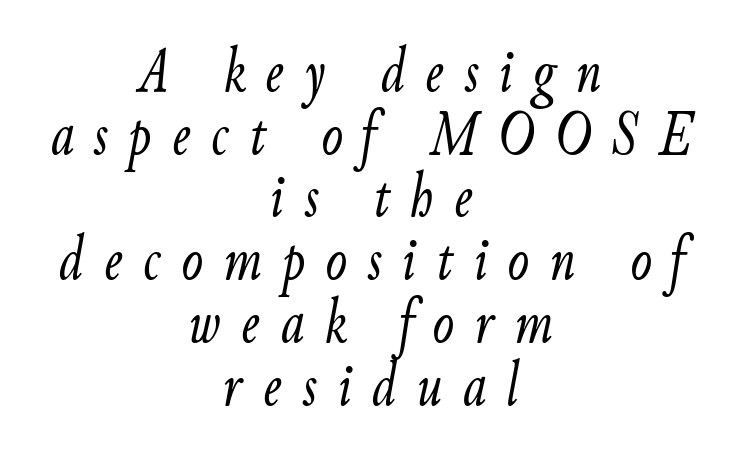
The image shows 64 px light, condensed type, italic (leaning right); set centered, tight line spacing (0.98x), unusually wide letter spacing (+0.32 em), not underlined; low stroke contrast and a small x-height.
